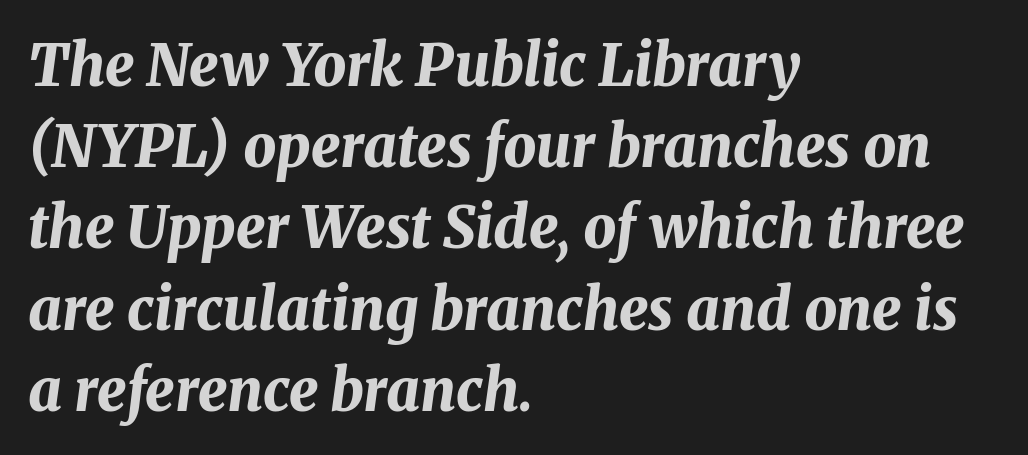
Q: Is the text bold? A: Yes.
Q: Is the text italic (slanted)? A: Yes, it leans right by about 8 degrees.
Q: Is the text underlined? A: No.
Q: How is the paragraph aligned? A: Left-aligned.
Q: Is the spacing between letters normal or unusually wide? A: Normal.
Q: Is the spacing between lines tight, normal or loose? A: Normal.
Q: Width (condensed, normal, or wide)? A: Normal.
Q: Stroke contrast? A: Medium.
Q: x-height? A: Medium.
Q: Monospaced? A: No.
